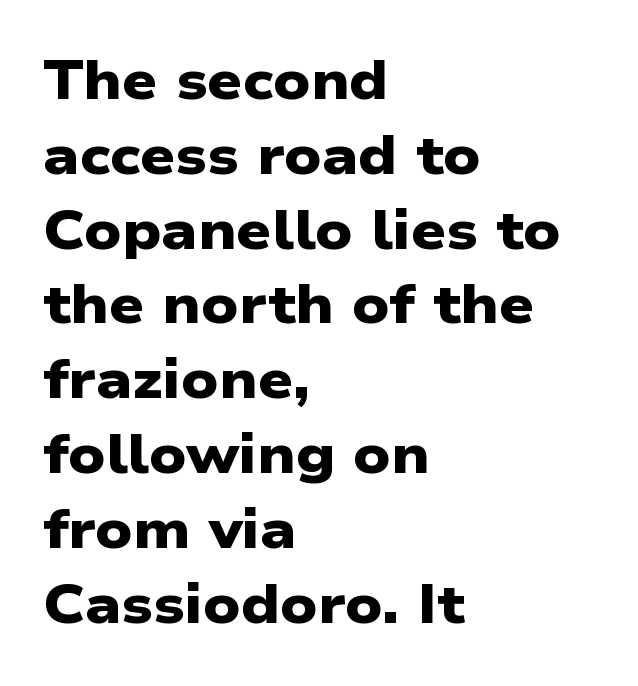
Q: Is the text bold? A: Yes.
Q: Is the typeface a serif or a sans-serif typeface? A: Sans-serif.
Q: Is the text underlined? A: No.
Q: How is the paragraph aligned? A: Left-aligned.
Q: Is the spacing between letters normal or unusually wide? A: Normal.
Q: Is the spacing between lines tight, normal or loose? A: Normal.
Q: Width (condensed, normal, or wide)? A: Wide.
Q: Stroke contrast? A: Low.
Q: x-height? A: Medium.
Q: Monospaced? A: No.
